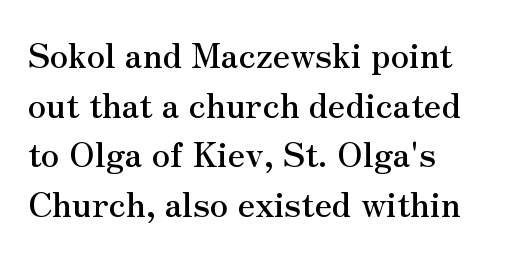
Q: Is the text italic (slanted)? A: No, it is upright.
Q: Is the typeface a serif or a sans-serif typeface? A: Serif.
Q: Is the text underlined? A: No.
Q: Is the spacing between letters normal or unusually wide? A: Normal.
Q: Is the spacing between lines tight, normal or loose? A: Normal.
Q: Width (condensed, normal, or wide)? A: Normal.
Q: Stroke contrast? A: Medium.
Q: x-height? A: Small.
Q: Monospaced? A: No.
